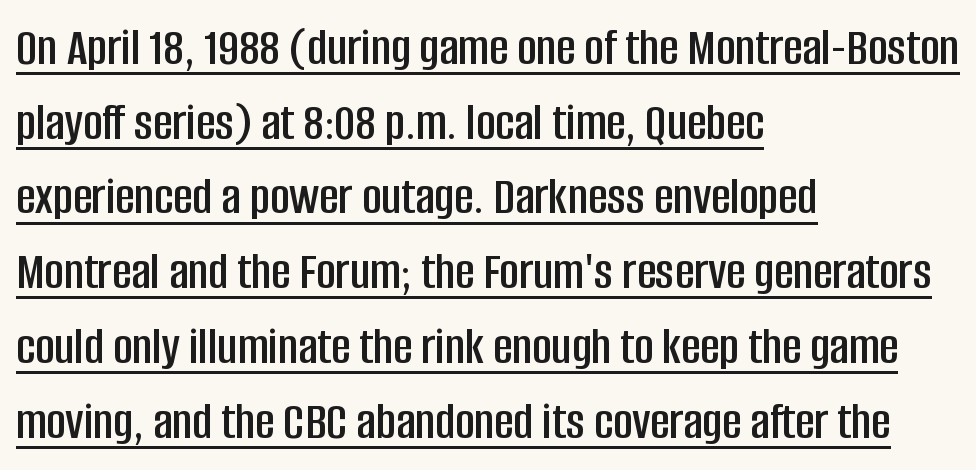
Looks like regular typesetting: each glyph gets only the width it needs. Left-aligned paragraph, ragged on the right. Students, observe the line beneath the letters — that is underlining. These lines sit exactly where default settings would place them. Nobody touched the tracking dial on this one. Characters remain perfectly vertical along every line.
